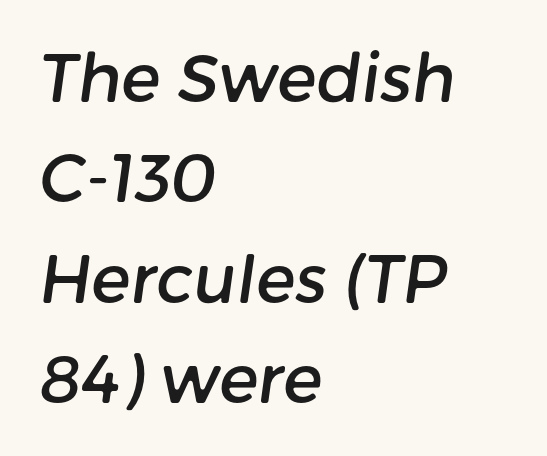
Q: Is the typeface a serif or a sans-serif typeface? A: Sans-serif.
Q: Is the text underlined? A: No.
Q: How is the paragraph aligned? A: Left-aligned.
Q: Is the spacing between letters normal or unusually wide? A: Normal.
Q: Is the spacing between lines tight, normal or loose? A: Normal.
Q: Width (condensed, normal, or wide)? A: Normal.
Q: Stroke contrast? A: Low.
Q: x-height? A: Medium.
Q: Monospaced? A: No.
